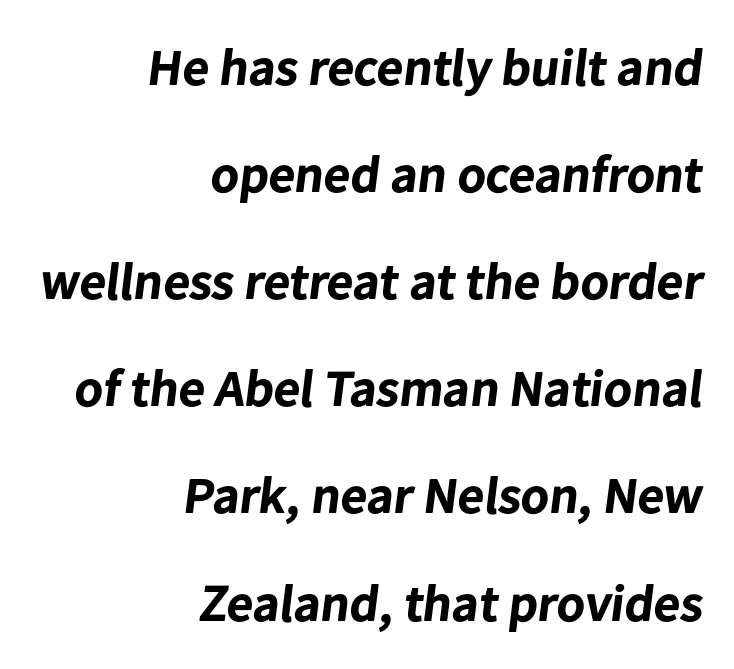
The image shows 52 px bold sans-serif type; set right-aligned, loose line spacing (2.06x), normal letter spacing, not underlined; low stroke contrast and a medium x-height.
